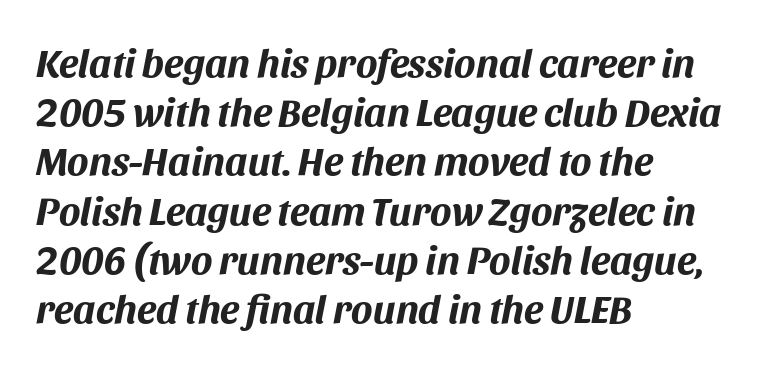
Q: Is the text bold? A: Yes.
Q: Is the text italic (slanted)? A: Yes, it leans right by about 11 degrees.
Q: Is the text underlined? A: No.
Q: How is the paragraph aligned? A: Left-aligned.
Q: Is the spacing between letters normal or unusually wide? A: Normal.
Q: Width (condensed, normal, or wide)? A: Normal.
Q: Stroke contrast? A: Medium.
Q: x-height? A: Large.
Q: Monospaced? A: No.
